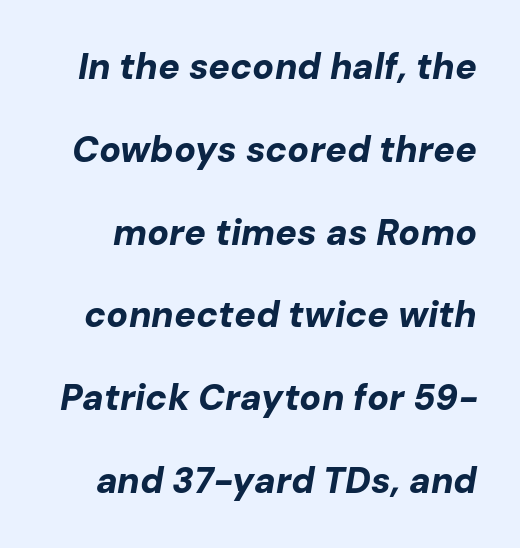
Successive baselines arrive slowly, with a big drop between each. Beneath every word, the page is bare. Emphasis by weight is at full strength: bold. Tall strokes in this sample are angled rather than plumb.
